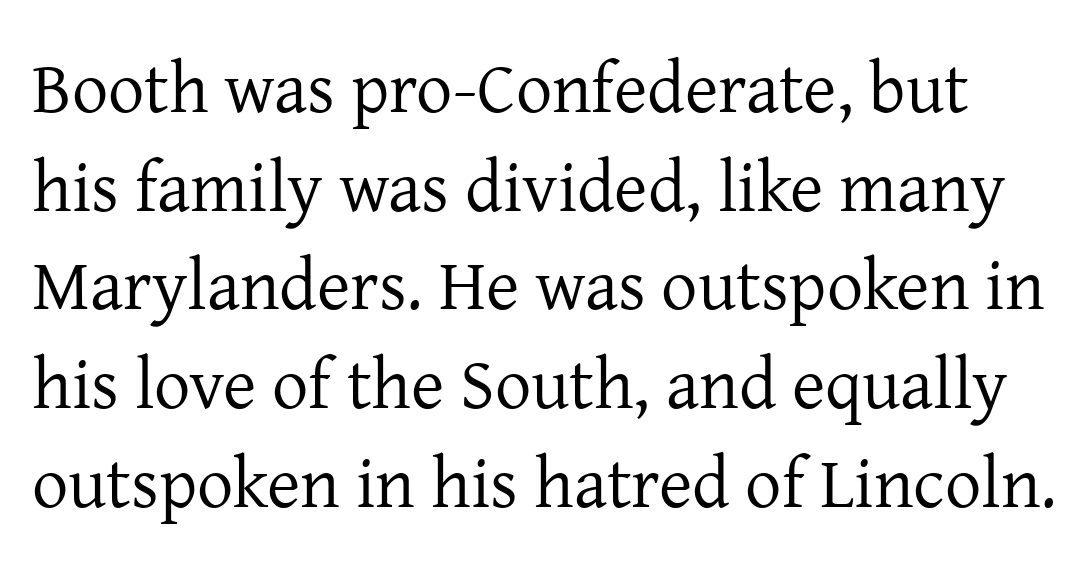
{"serif": "yes", "italic": "no", "bold": "no", "weight": "regular", "width": "normal", "stroke_contrast": "low", "x_height": "medium", "monospaced": "no", "underline": "no", "line_spacing": "normal", "line_spacing_ratio": 1.37, "letter_spacing": "normal", "letter_spacing_em": 0.0, "glyph_px": 72}
